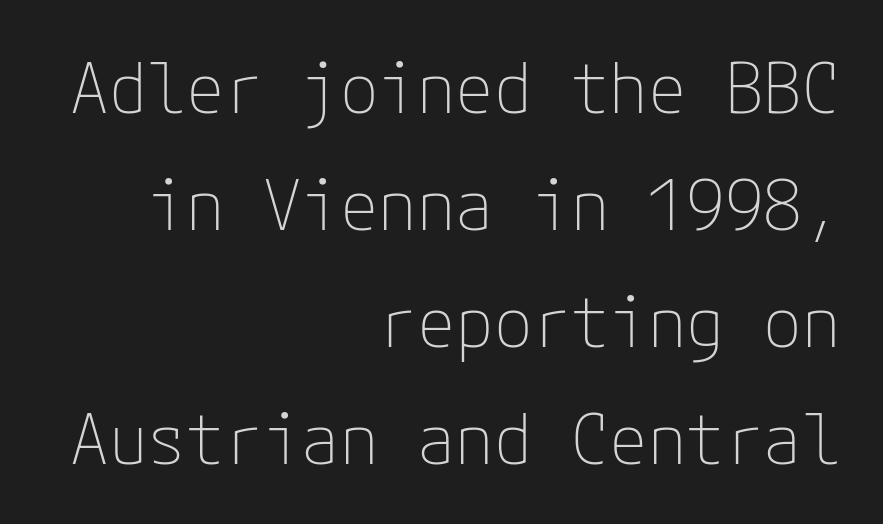
{"serif": "no", "italic": "no", "bold": "no", "weight": "thin", "width": "normal", "stroke_contrast": "low", "x_height": "medium", "underline": "no", "align": "right", "line_spacing": "normal", "line_spacing_ratio": 1.67, "letter_spacing": "normal", "letter_spacing_em": 0.0, "glyph_px": 70}
